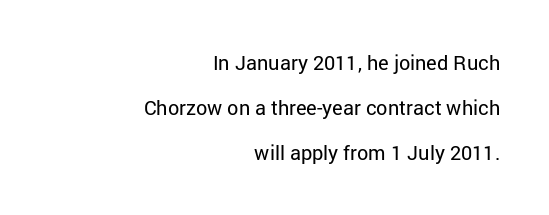
The image shows 20 px text type, upright; set right-aligned, loose line spacing (2.25x), normal letter spacing, not underlined.
